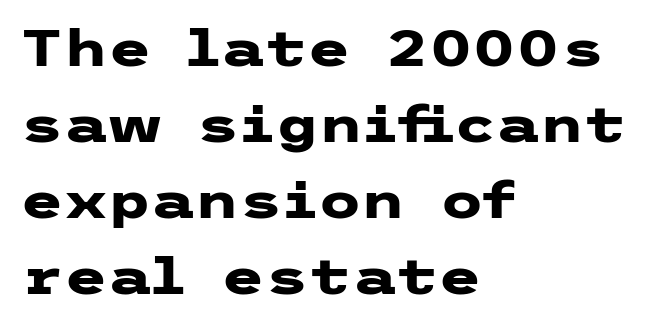
Is the letter spacing exaggerated? No — it looks like the ordinary default. The paragraph has a hard left edge and a soft right edge. This block has exactly the height ordinary leading produces. Quick note: underline off. Ordinary non-slanted type is in use. Heavy, bold letterforms.
